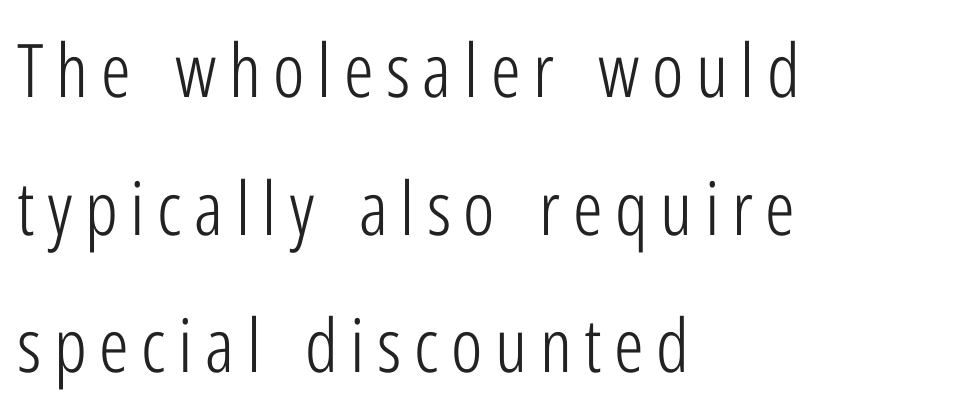
Spacing verdict: proportional, widths tailored to each character. Which margin do the lines hug? The left one — the right edge is uneven. Heaviness? Minimal to ordinary, like unemphasized prose. Posture: straight, roman, zero tilt. Serif or sans? Sans — the stroke terminals are bare. Lines of text with bare space underneath.
